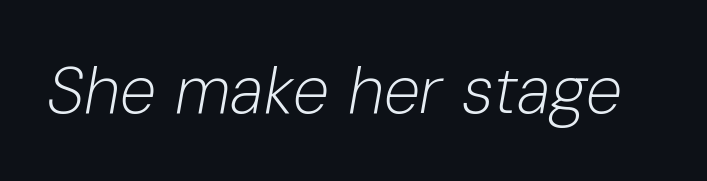
{"italic": "yes", "lean": "right", "slant_degrees": 10, "bold": "no", "weight": "light", "width": "normal", "stroke_contrast": "low", "x_height": "medium", "monospaced": "no", "underline": "no", "letter_spacing": "normal", "letter_spacing_em": 0.0, "glyph_px": 66}
